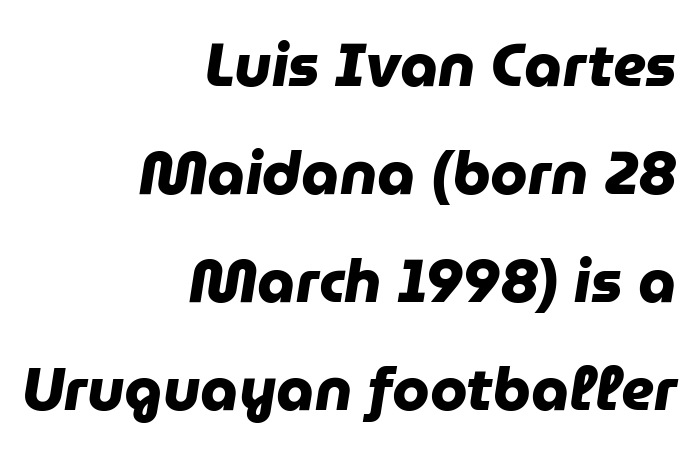
{"serif": "no", "bold": "yes", "weight": "heavy", "width": "normal", "stroke_contrast": "low", "x_height": "medium", "monospaced": "no", "underline": "no", "align": "right", "line_spacing_ratio": 1.8, "letter_spacing": "normal", "letter_spacing_em": 0.0, "glyph_px": 60}
